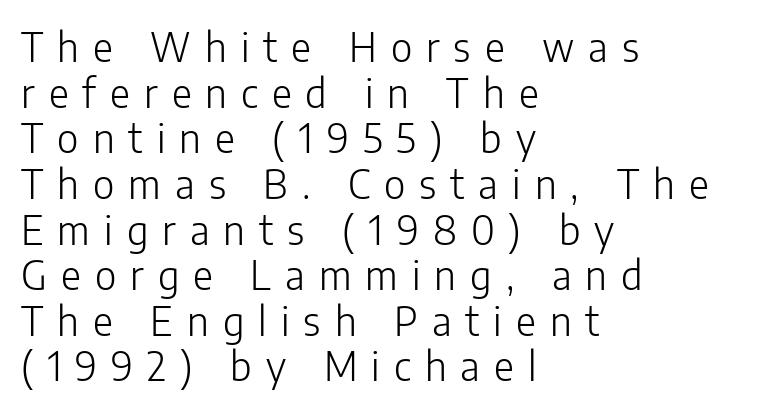
Anything drawn beneath the words? Only blank space. This sample is left-justified, so line endings fall wherever the words run out. Someone cranked the tracking dial way up on this one. The passage shown is typed in a proportional face where columns would drift. Unlike italic type, these characters show no tilt at all. Classification — sans serif.
